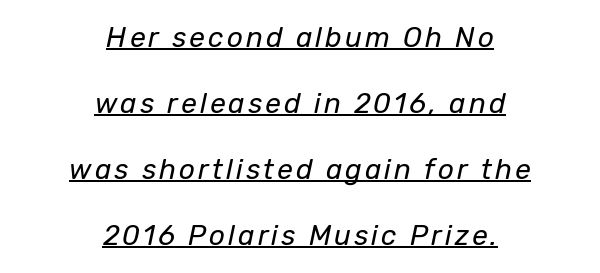
{"italic": "yes", "lean": "right", "slant_degrees": 12, "bold": "no", "weight": "regular", "width": "normal", "stroke_contrast": "low", "x_height": "medium", "monospaced": "no", "underline": "yes", "align": "center", "line_spacing": "loose", "line_spacing_ratio": 2.36, "glyph_px": 28}
